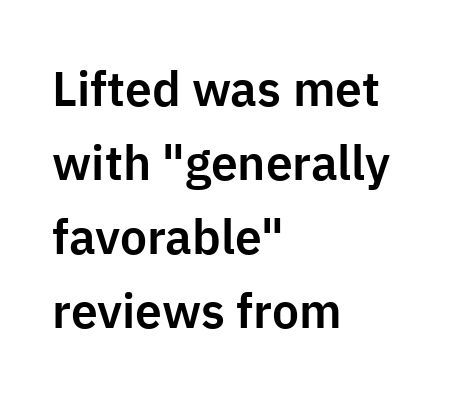
Q: Is the text italic (slanted)? A: No, it is upright.
Q: Is the typeface a serif or a sans-serif typeface? A: Sans-serif.
Q: Is the text underlined? A: No.
Q: How is the paragraph aligned? A: Left-aligned.
Q: Is the spacing between letters normal or unusually wide? A: Normal.
Q: Is the spacing between lines tight, normal or loose? A: Normal.
Q: Width (condensed, normal, or wide)? A: Normal.
Q: Stroke contrast? A: Low.
Q: x-height? A: Medium.
Q: Monospaced? A: No.
